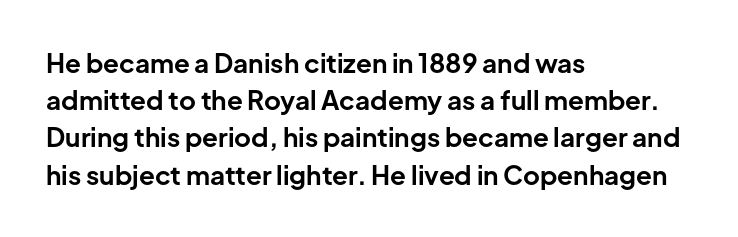
{"italic": "no", "bold": "yes", "underline": "no", "align": "left", "line_spacing": "normal", "line_spacing_ratio": 1.43, "letter_spacing": "normal", "letter_spacing_em": 0.0, "glyph_px": 26}
